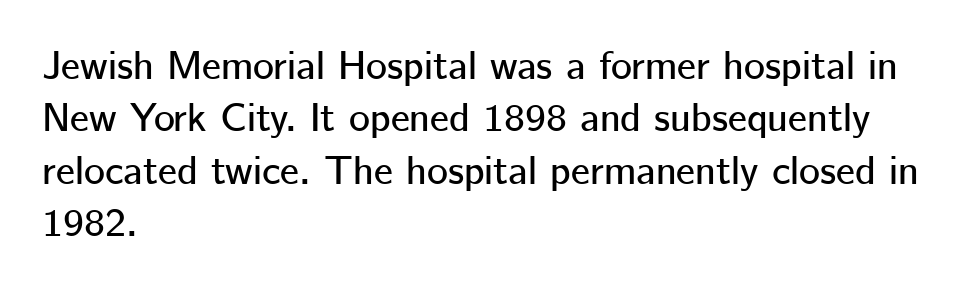
The image shows 40 px sans-serif type, upright; set left-aligned, normal line spacing (1.31x), normal letter spacing, not underlined; low stroke contrast and a medium x-height.
